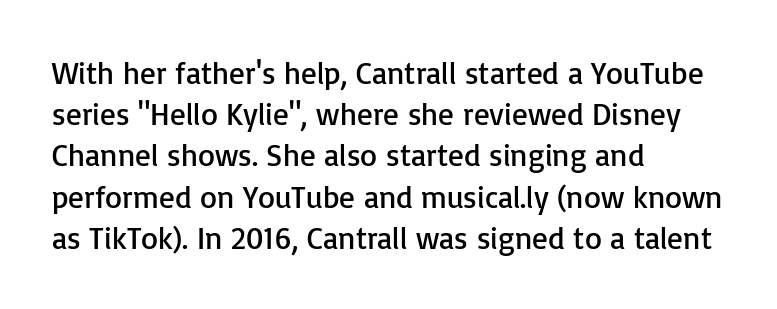
The image shows 31 px regular-weight sans-serif type, upright; set left-aligned, normal line spacing (1.33x), normal letter spacing, not underlined; low stroke contrast and a medium x-height.
